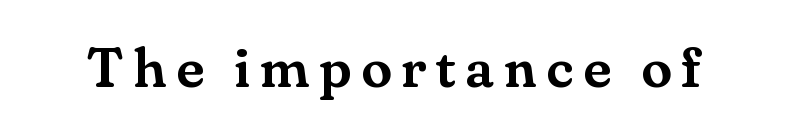
{"serif": "yes", "italic": "no", "width": "normal", "stroke_contrast": "medium", "x_height": "small", "monospaced": "no", "underline": "no", "glyph_px": 56}
